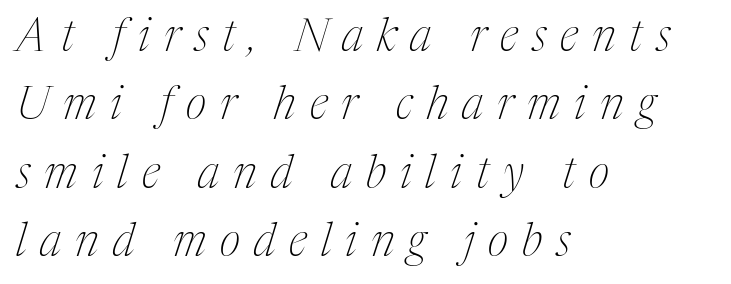
Serifs: yes, visible at the terminals of the letterforms. A typesetter would call this leading conventional body-copy spacing. Notice how the passage keeps a crisp vertical edge on the left only. The rendering uses natural spacing where letterforms have individual widths. Observe the wide spacing: letters keep a clear distance from each other. This is oblique type, the kind used for emphasis or titles.
